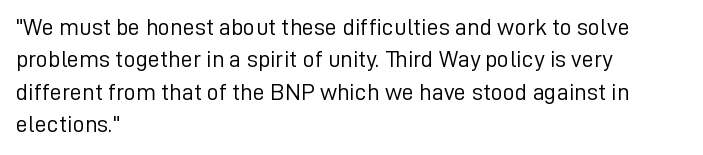
The image shows 24 px text type, upright; set left-aligned, normal line spacing (1.35x), normal letter spacing, not underlined.
